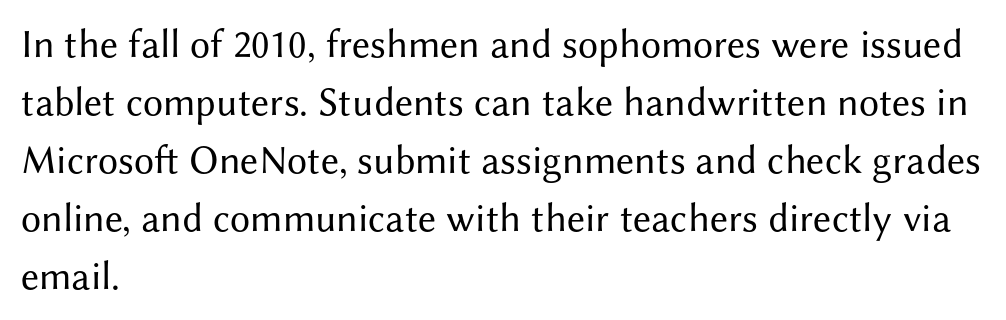
The image shows 40 px regular-weight sans-serif type, upright; set left-aligned, normal line spacing (1.45x), normal letter spacing, not underlined; medium stroke contrast and a medium x-height.
